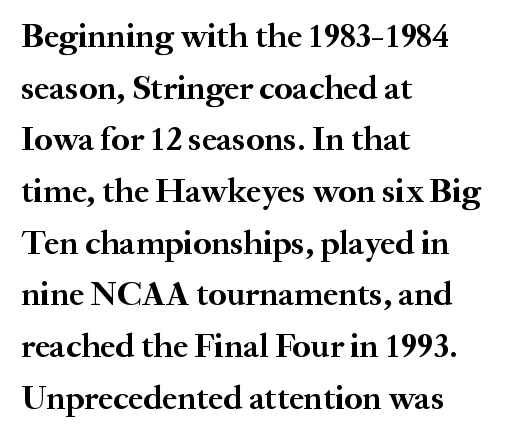
{"serif": "yes", "italic": "no", "bold": "yes", "weight": "semibold", "width": "normal", "stroke_contrast": "medium", "x_height": "small", "monospaced": "no", "underline": "no", "align": "left", "line_spacing": "normal", "line_spacing_ratio": 1.52, "letter_spacing": "normal", "letter_spacing_em": 0.0, "glyph_px": 34}
